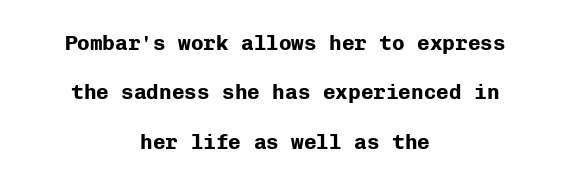
{"italic": "no", "bold": "yes", "underline": "no", "align": "center", "line_spacing": "loose", "line_spacing_ratio": 2.35, "letter_spacing": "normal", "letter_spacing_em": 0.0, "glyph_px": 21}
